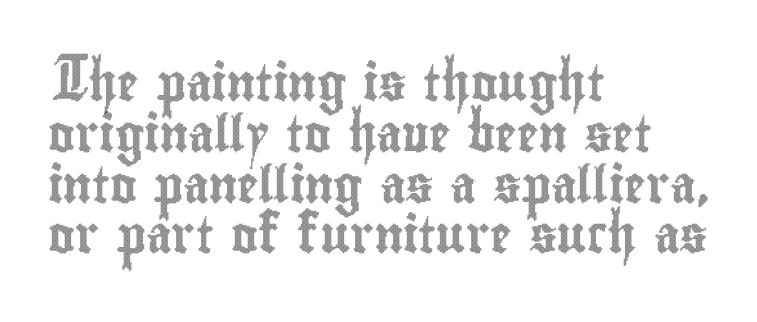
The image shows 36 px condensed type, upright; set left-aligned, normal line spacing (1.41x), normal letter spacing, not underlined; a small x-height.
